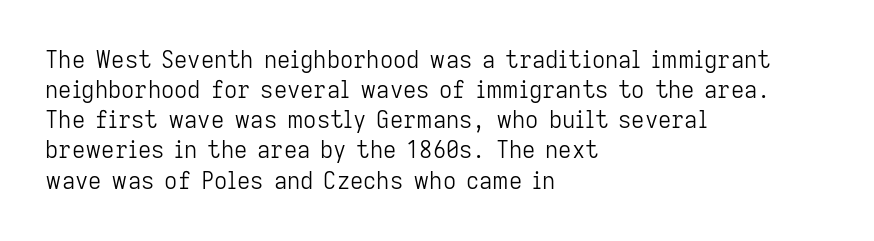
Q: Is the text bold? A: No.
Q: Is the text italic (slanted)? A: No, it is upright.
Q: Is the text underlined? A: No.
Q: How is the paragraph aligned? A: Left-aligned.
Q: Is the spacing between letters normal or unusually wide? A: Normal.
Q: Is the spacing between lines tight, normal or loose? A: Normal.
